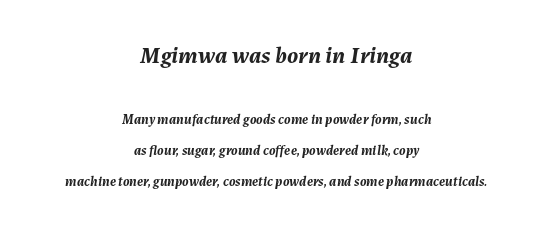
Q: Is the text bold? A: Yes.
Q: Is the text italic (slanted)? A: Yes, it leans right by about 7 degrees.
Q: Is the text underlined? A: No.
Q: How is the paragraph aligned? A: Centered.
Q: Is the spacing between letters normal or unusually wide? A: Normal.
Q: Is the spacing between lines tight, normal or loose? A: Loose.
Q: Which block of text is set in a larger size, the first (top) or the second (bottom)? A: The first (top) one.
